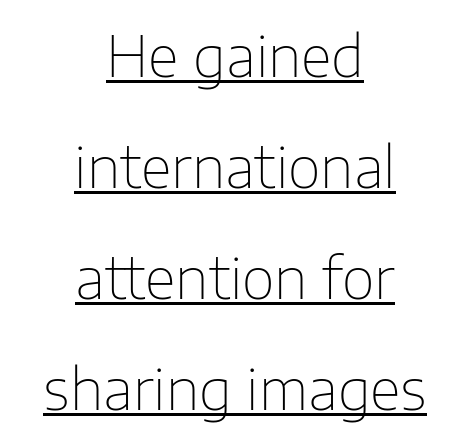
{"serif": "no", "italic": "no", "bold": "no", "weight": "thin", "width": "normal", "stroke_contrast": "low", "x_height": "medium", "monospaced": "no", "underline": "yes", "align": "center", "line_spacing": "loose", "line_spacing_ratio": 1.95, "letter_spacing": "normal", "letter_spacing_em": 0.0, "glyph_px": 57}
